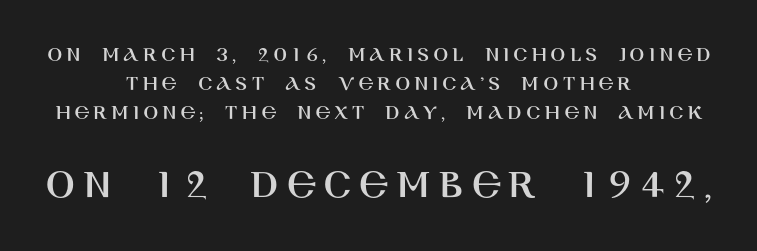
The image shows 43 px sans-serif type, upright; set centered, normal line spacing (1.31x), not underlined; the second (bottom) block is 1.95x larger; high stroke contrast and a large x-height.
